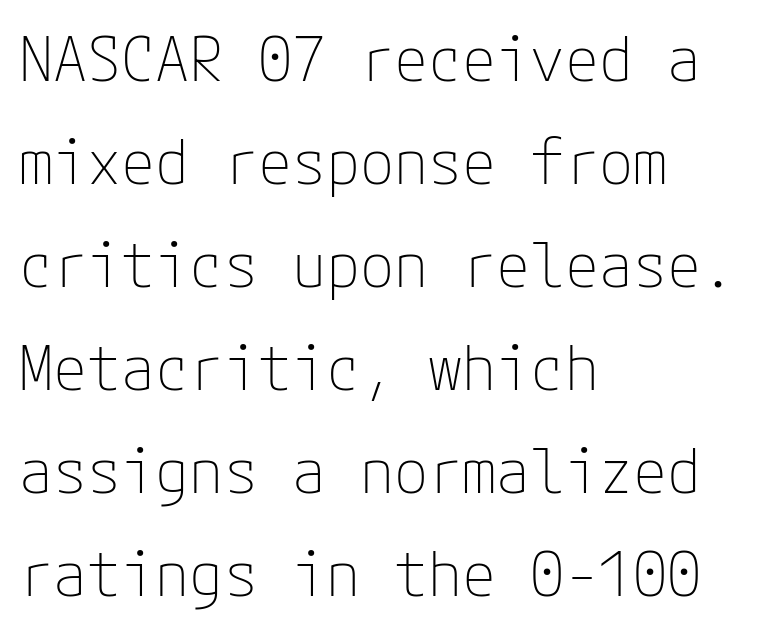
The passage shown stacks its lines at a standard gap. These glyphs show unthickened strokes, regular width or finer. Rendered with straight, roman letterforms. I'd call this a sans setting — the letters go barefoot. The face used here is rendered with its standard letterfit. The rag falls on the right side of this text block.
